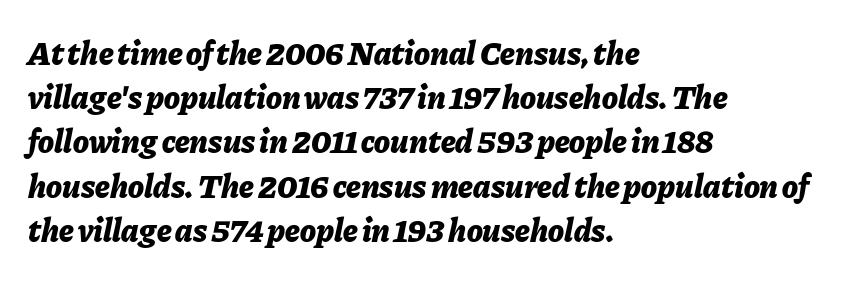
The image shows 33 px bold type, italic (leaning right); set left-aligned, normal line spacing (1.34x), normal letter spacing, not underlined; low stroke contrast and a medium x-height.
